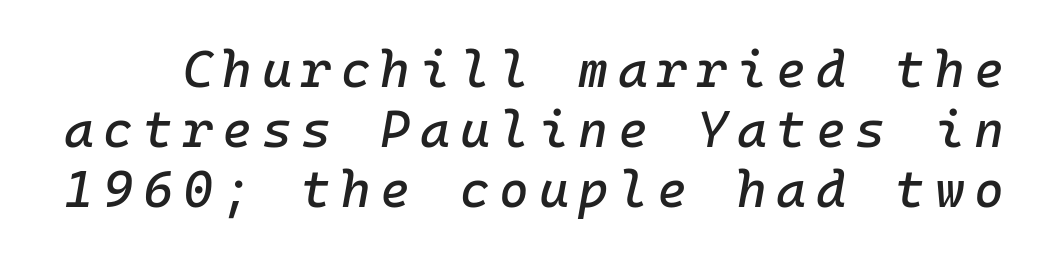
{"italic": "yes", "lean": "right", "slant_degrees": 10, "width": "normal", "stroke_contrast": "low", "x_height": "medium", "monospaced": "yes", "underline": "no", "line_spacing_ratio": 1.18, "glyph_px": 51}
